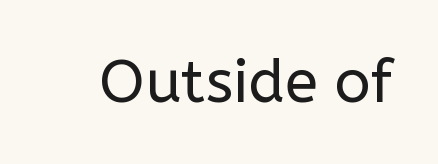
Q: Is the text bold? A: No.
Q: Is the text italic (slanted)? A: No, it is upright.
Q: Is the typeface a serif or a sans-serif typeface? A: Sans-serif.
Q: Is the text underlined? A: No.
Q: Is the spacing between letters normal or unusually wide? A: Normal.
Q: Width (condensed, normal, or wide)? A: Normal.
Q: Stroke contrast? A: Low.
Q: x-height? A: Medium.
Q: Monospaced? A: No.
